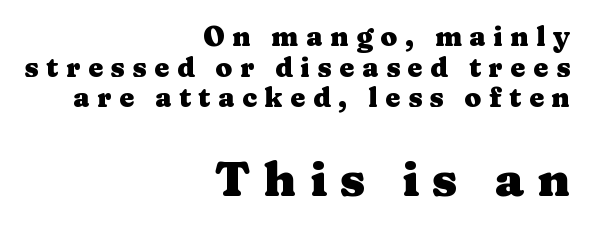
Which chunk is bigger? The second one — the bottom block dwarfs the top. Inter-character spacing is expanded well beyond the font's built-in metrics. Are there feet on the stems? There are — it's a serif. Notice how the passage keeps a crisp vertical edge on the right only.
